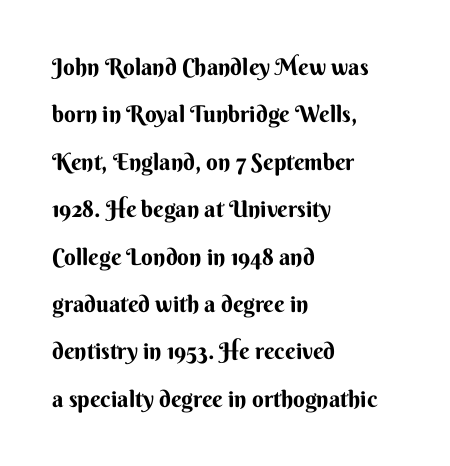
Summary of vertical rhythm: relaxed, with wide interline spacing. You'd pick this weight for a headline — it's a proper bold. The typography opts for an upright posture over an oblique one. The specimen omits any rule beneath the text block's lines. Where is the straight margin? On the left. The horizontal fit of the characters is conventional and even.
